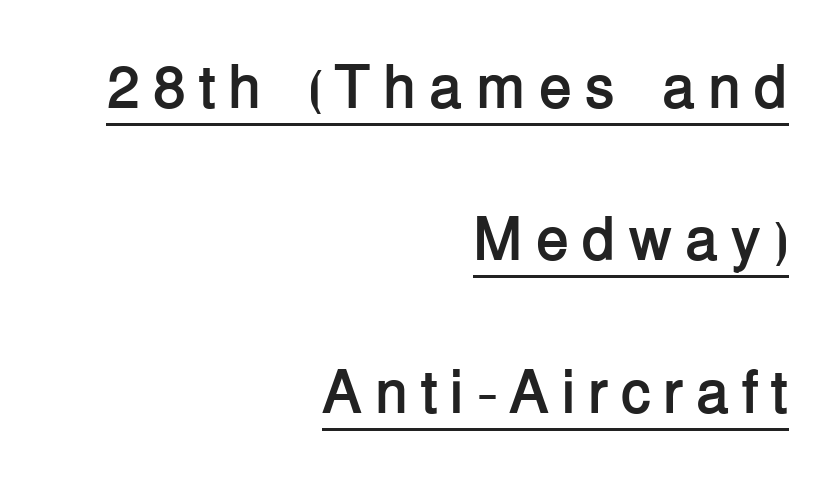
The image shows 61 px semibold sans-serif type, upright; set right-aligned, loose line spacing (2.5x), unusually wide letter spacing (+0.2 em), underlined; low stroke contrast and a medium x-height.
